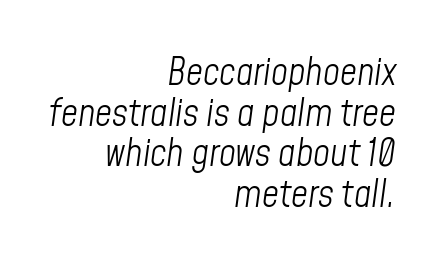
The passage shown stacks its lines with hardly any gap. The lines in this sample share a right terminus and differ only in where they begin. The passage shown is typed in a proportional face where columns would drift. The letters look calm and open, with moderate or lighter stems. The gap between lines stays unmarked.
